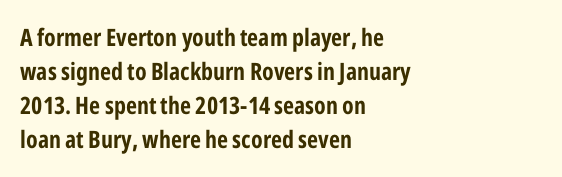
The image shows 24 px bold type, upright; set left-aligned, normal line spacing (1.42x), normal letter spacing, not underlined.
